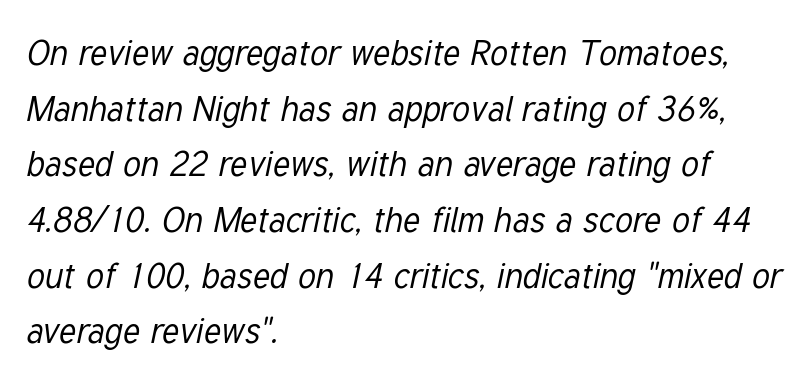
The image shows 35 px regular-weight, condensed type, italic (leaning right); set left-aligned, normal line spacing (1.59x), normal letter spacing, not underlined; low stroke contrast and a medium x-height.
